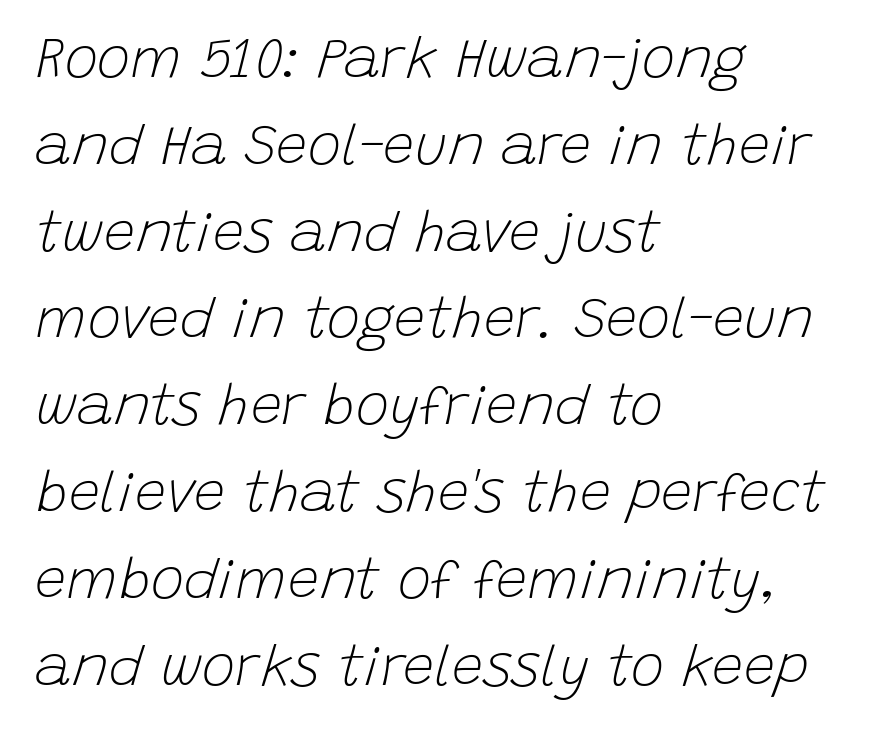
Q: Is the text bold? A: No.
Q: Is the text italic (slanted)? A: Yes, it leans right by about 15 degrees.
Q: Is the text underlined? A: No.
Q: How is the paragraph aligned? A: Left-aligned.
Q: Is the spacing between letters normal or unusually wide? A: Normal.
Q: Is the spacing between lines tight, normal or loose? A: Normal.
Q: Width (condensed, normal, or wide)? A: Normal.
Q: Stroke contrast? A: Low.
Q: x-height? A: Large.
Q: Monospaced? A: No.
